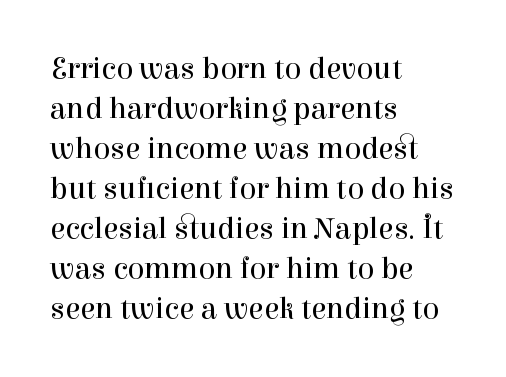
Q: Is the text bold? A: No.
Q: Is the text italic (slanted)? A: No, it is upright.
Q: Is the typeface a serif or a sans-serif typeface? A: Serif.
Q: Is the text underlined? A: No.
Q: How is the paragraph aligned? A: Left-aligned.
Q: Is the spacing between letters normal or unusually wide? A: Normal.
Q: Is the spacing between lines tight, normal or loose? A: Normal.
Q: Width (condensed, normal, or wide)? A: Normal.
Q: Stroke contrast? A: High.
Q: x-height? A: Medium.
Q: Monospaced? A: No.
